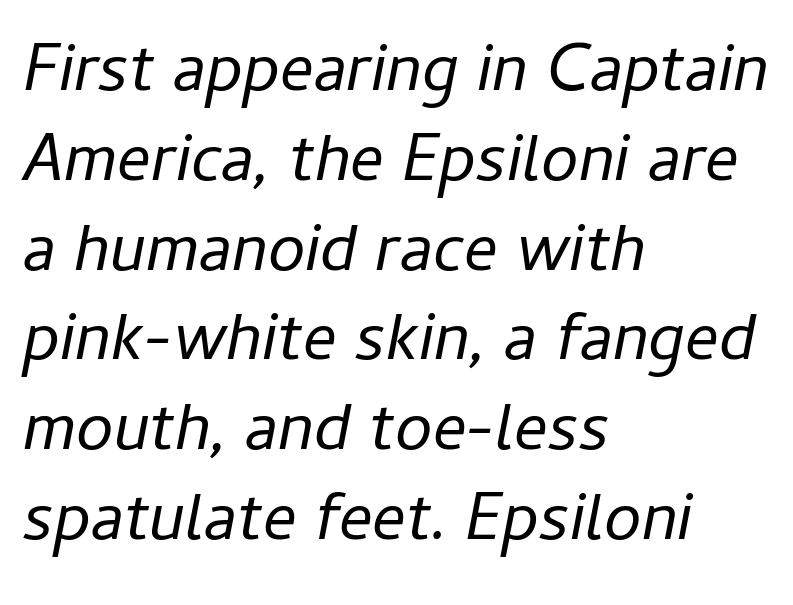
The image shows 67 px regular-weight type, italic (leaning right); set left-aligned, normal line spacing (1.34x), normal letter spacing, not underlined; low stroke contrast and a medium x-height.
